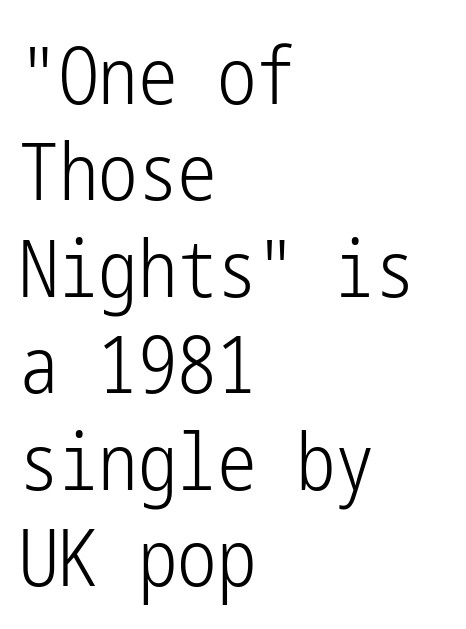
Q: Is the text bold? A: No.
Q: Is the text italic (slanted)? A: No, it is upright.
Q: Is the typeface a serif or a sans-serif typeface? A: Sans-serif.
Q: Is the text underlined? A: No.
Q: How is the paragraph aligned? A: Left-aligned.
Q: Is the spacing between letters normal or unusually wide? A: Normal.
Q: Width (condensed, normal, or wide)? A: Condensed.
Q: Stroke contrast? A: Low.
Q: x-height? A: Medium.
